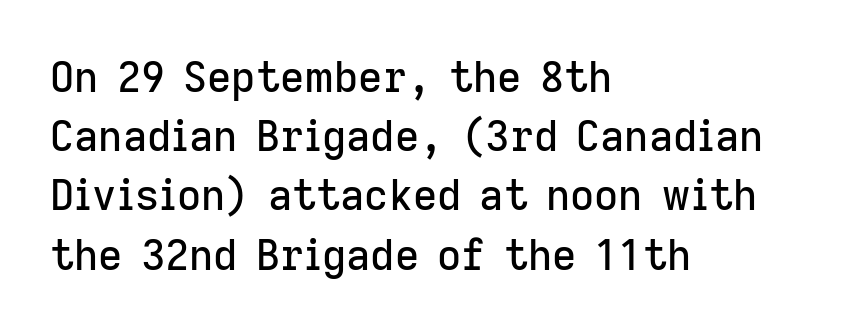
Q: Is the text italic (slanted)? A: No, it is upright.
Q: Is the typeface a serif or a sans-serif typeface? A: Sans-serif.
Q: Is the text underlined? A: No.
Q: How is the paragraph aligned? A: Left-aligned.
Q: Is the spacing between letters normal or unusually wide? A: Normal.
Q: Is the spacing between lines tight, normal or loose? A: Normal.
Q: Width (condensed, normal, or wide)? A: Normal.
Q: Stroke contrast? A: Low.
Q: x-height? A: Medium.
Q: Monospaced? A: No.
